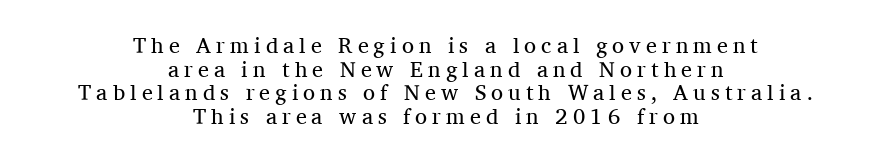
{"italic": "no", "bold": "no", "underline": "no", "align": "center", "line_spacing": "tight", "line_spacing_ratio": 1.07, "letter_spacing": "wide", "letter_spacing_em": 0.23, "glyph_px": 22}
